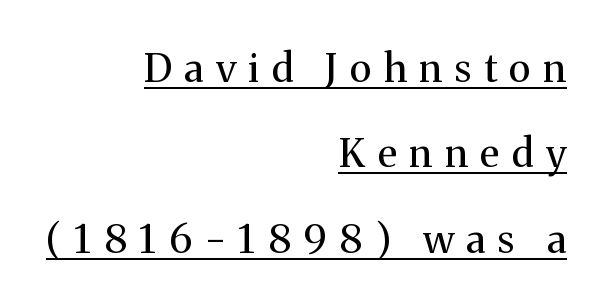
{"serif": "yes", "italic": "no", "bold": "no", "weight": "regular", "width": "normal", "stroke_contrast": "medium", "x_height": "medium", "monospaced": "no", "underline": "yes", "align": "right", "line_spacing": "loose", "line_spacing_ratio": 2.19, "letter_spacing": "wide", "letter_spacing_em": 0.32, "glyph_px": 39}
